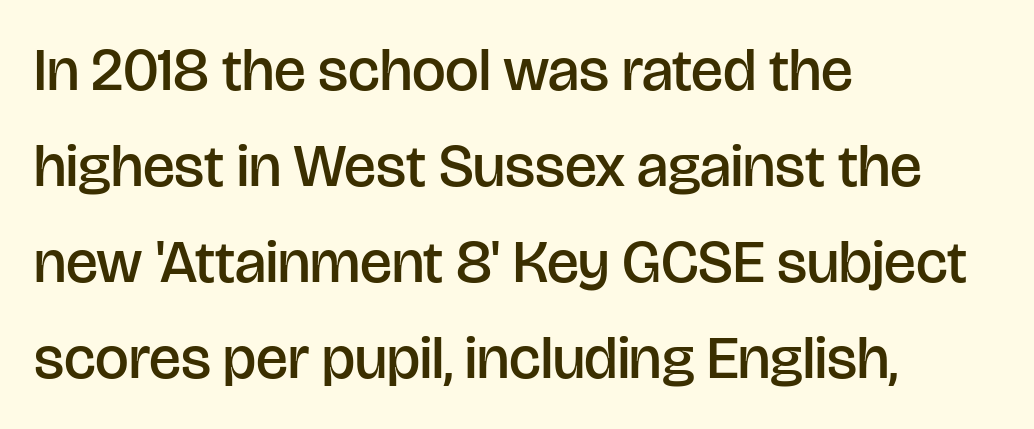
Slightly chunky letters — semibold, I'd say, not full bold. Rows of type keep a routine distance in the vertical direction. Has an underline been added? It has not. How are the letters spaced? Ordinarily, with no added tracking.
